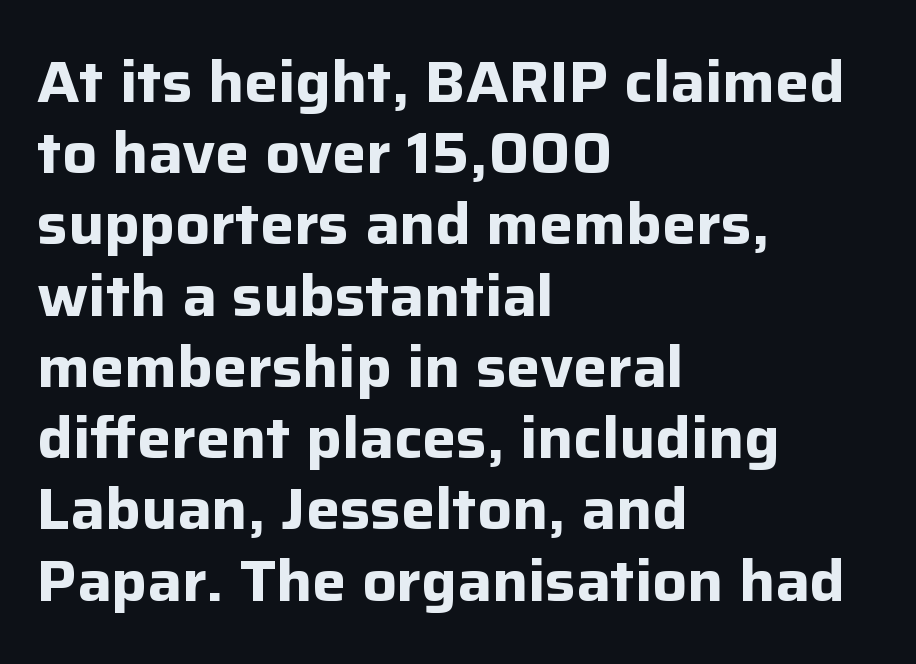
The setting favours the left margin, as ordinary paragraphs usually do. The type family on display is of the sans-serif kind. Whoever set this chose a conventional vertical rhythm. Honestly, the letter spacing is just normal — you wouldn't notice it. Any mark beneath the type? The region is blank. Nope, not italic — everything's standing straight.
